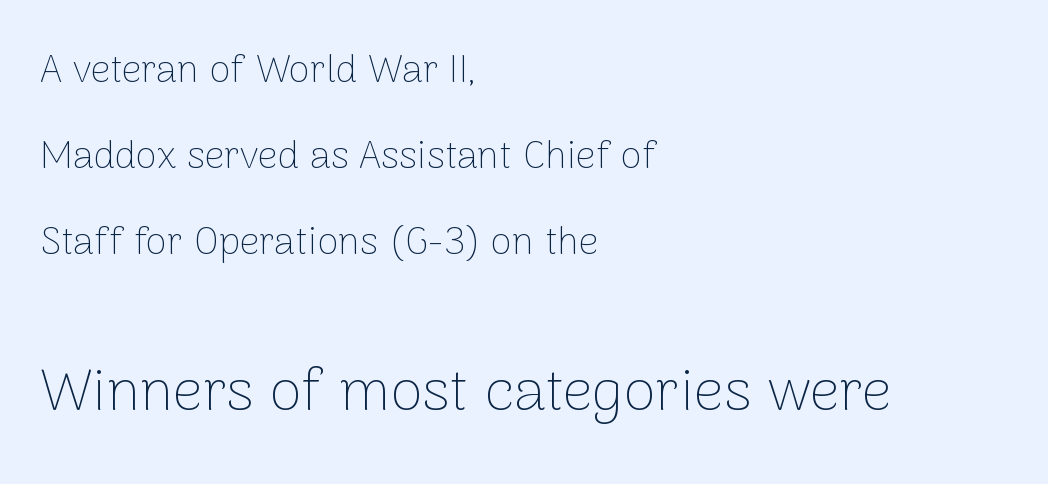
Character widths vary here, with narrow letters taking less room than wide ones. Each line starts at the same left margin while the right side varies. You could call the tracking neutral — neither tight nor loose. The typeface has the unassuming heft of standard copy or less. Compare the two chunks: the lower has the greater cap height.
